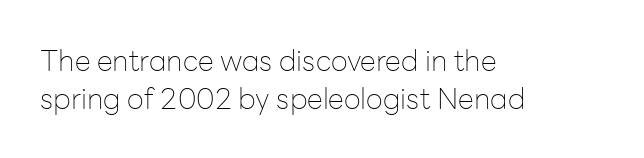
The image shows 29 px thin sans-serif type, upright; set left-aligned, normal line spacing (1.32x), normal letter spacing, not underlined; low stroke contrast and a medium x-height.
